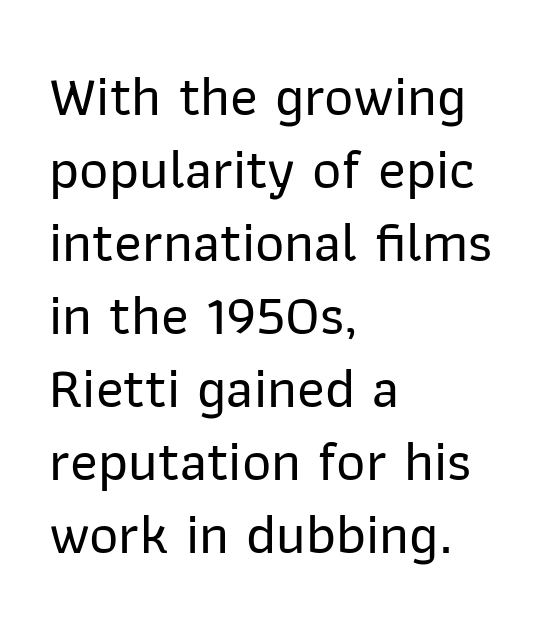
{"serif": "no", "italic": "no", "width": "normal", "stroke_contrast": "low", "x_height": "medium", "monospaced": "no", "underline": "no", "align": "left", "line_spacing": "normal", "line_spacing_ratio": 1.28, "letter_spacing": "normal", "letter_spacing_em": 0.0, "glyph_px": 57}
